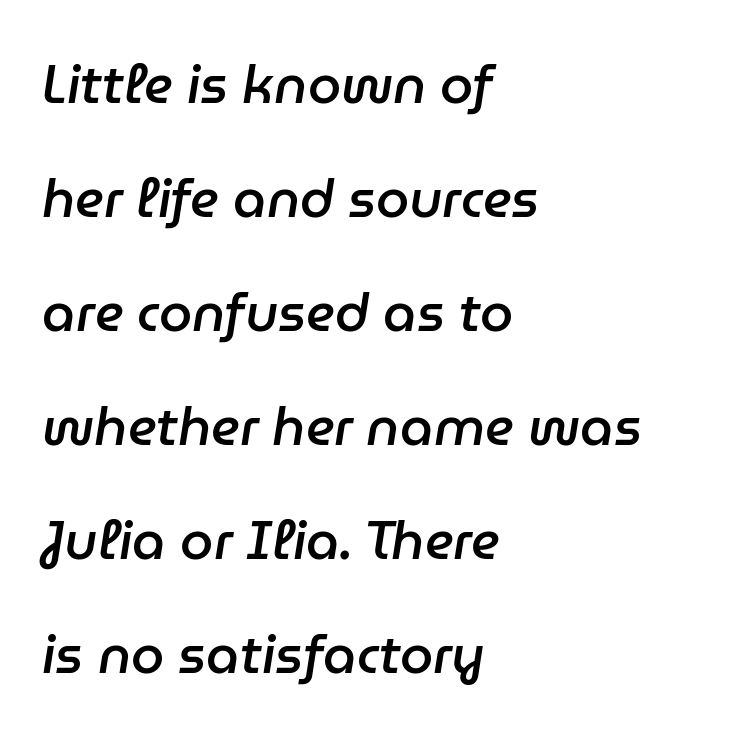
Q: Is the text bold? A: Semi-bold.
Q: Is the text italic (slanted)? A: Yes, it leans right by about 9 degrees.
Q: Is the text underlined? A: No.
Q: How is the paragraph aligned? A: Left-aligned.
Q: Is the spacing between letters normal or unusually wide? A: Normal.
Q: Is the spacing between lines tight, normal or loose? A: Loose.
Q: Width (condensed, normal, or wide)? A: Normal.
Q: Stroke contrast? A: Low.
Q: x-height? A: Medium.
Q: Monospaced? A: No.
